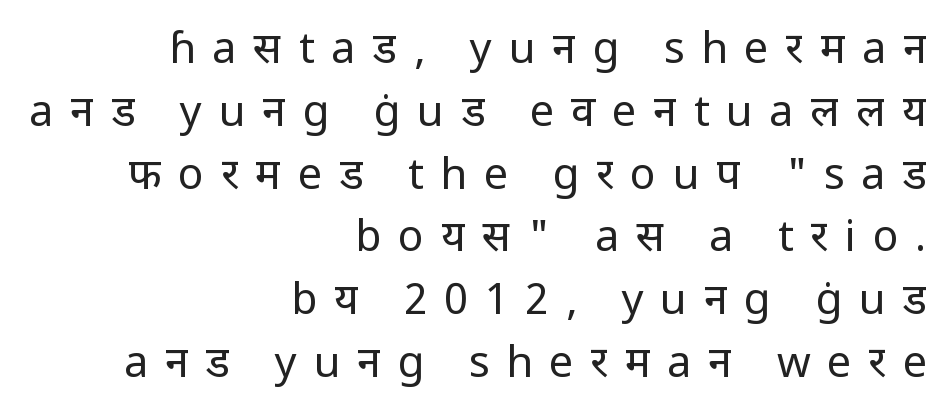
{"serif": "no", "italic": "no", "bold": "no", "weight": "regular", "width": "normal", "stroke_contrast": "low", "x_height": "medium", "monospaced": "no", "underline": "no", "align": "right", "line_spacing": "normal", "line_spacing_ratio": 1.46, "letter_spacing": "wide", "letter_spacing_em": 0.39, "glyph_px": 43}
